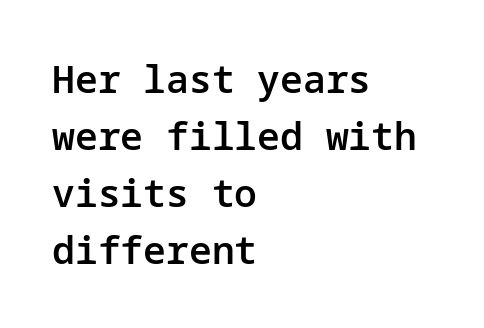
Q: Is the text bold? A: Semi-bold.
Q: Is the text italic (slanted)? A: No, it is upright.
Q: Is the typeface a serif or a sans-serif typeface? A: Sans-serif.
Q: Is the text underlined? A: No.
Q: How is the paragraph aligned? A: Left-aligned.
Q: Is the spacing between letters normal or unusually wide? A: Normal.
Q: Is the spacing between lines tight, normal or loose? A: Normal.
Q: Width (condensed, normal, or wide)? A: Normal.
Q: Stroke contrast? A: Low.
Q: x-height? A: Medium.
